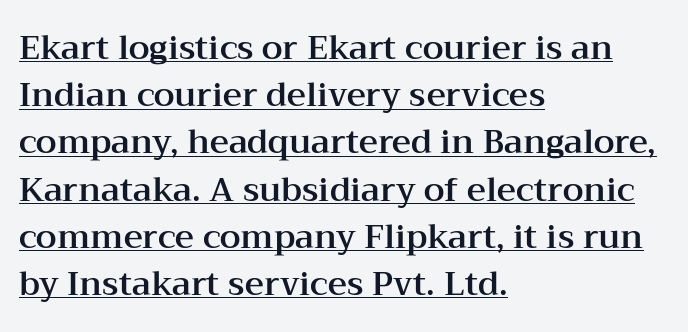
Q: Is the text italic (slanted)? A: No, it is upright.
Q: Is the typeface a serif or a sans-serif typeface? A: Serif.
Q: Is the text underlined? A: Yes.
Q: How is the paragraph aligned? A: Left-aligned.
Q: Is the spacing between letters normal or unusually wide? A: Normal.
Q: Is the spacing between lines tight, normal or loose? A: Normal.
Q: Width (condensed, normal, or wide)? A: Wide.
Q: Stroke contrast? A: Medium.
Q: x-height? A: Medium.
Q: Monospaced? A: No.
